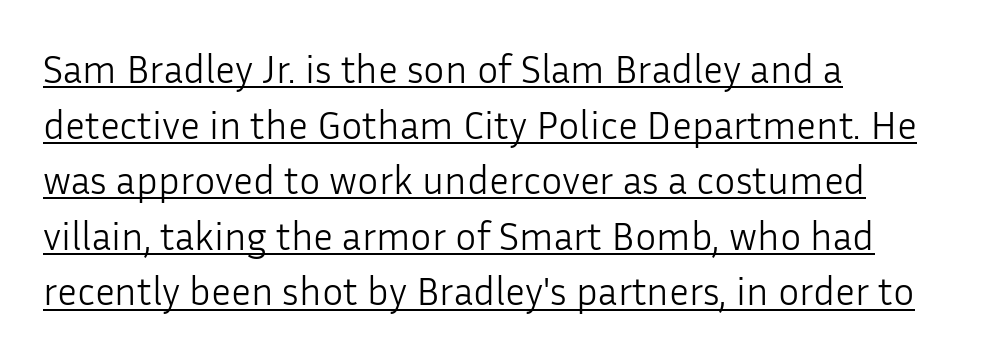
Q: Is the text bold? A: No.
Q: Is the text italic (slanted)? A: No, it is upright.
Q: Is the typeface a serif or a sans-serif typeface? A: Sans-serif.
Q: Is the text underlined? A: Yes.
Q: How is the paragraph aligned? A: Left-aligned.
Q: Is the spacing between letters normal or unusually wide? A: Normal.
Q: Is the spacing between lines tight, normal or loose? A: Normal.
Q: Width (condensed, normal, or wide)? A: Normal.
Q: Stroke contrast? A: Low.
Q: x-height? A: Medium.
Q: Monospaced? A: No.
